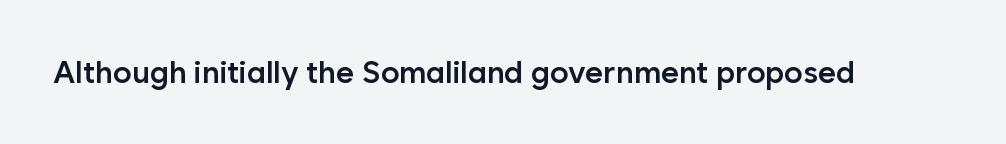
Q: Is the text bold? A: Semi-bold.
Q: Is the text italic (slanted)? A: No, it is upright.
Q: Is the typeface a serif or a sans-serif typeface? A: Sans-serif.
Q: Is the text underlined? A: No.
Q: Is the spacing between letters normal or unusually wide? A: Normal.
Q: Width (condensed, normal, or wide)? A: Normal.
Q: Stroke contrast? A: Low.
Q: x-height? A: Medium.
Q: Monospaced? A: No.
